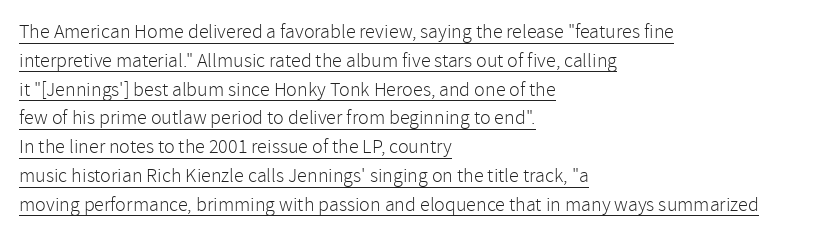
{"italic": "no", "bold": "no", "underline": "yes", "align": "left", "line_spacing": "normal", "line_spacing_ratio": 1.44, "letter_spacing": "normal", "letter_spacing_em": 0.0, "glyph_px": 20}
